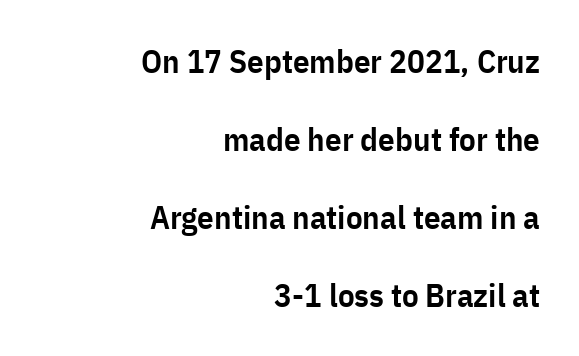
Q: Is the text bold? A: Semi-bold.
Q: Is the text italic (slanted)? A: No, it is upright.
Q: Is the typeface a serif or a sans-serif typeface? A: Sans-serif.
Q: Is the text underlined? A: No.
Q: How is the paragraph aligned? A: Right-aligned.
Q: Is the spacing between letters normal or unusually wide? A: Normal.
Q: Is the spacing between lines tight, normal or loose? A: Loose.
Q: Width (condensed, normal, or wide)? A: Condensed.
Q: Stroke contrast? A: Low.
Q: x-height? A: Medium.
Q: Monospaced? A: No.
